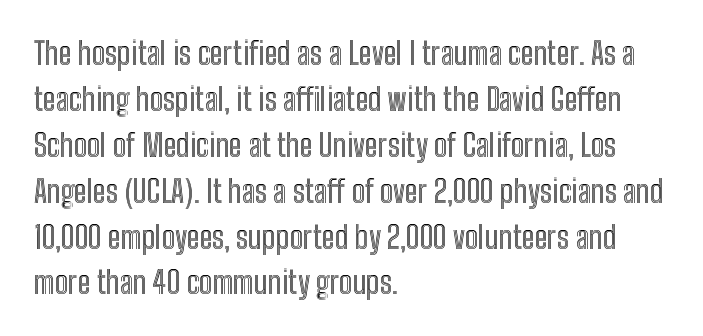
The image shows 31 px condensed type, upright; set left-aligned, normal line spacing (1.48x), normal letter spacing, not underlined; a medium x-height.
